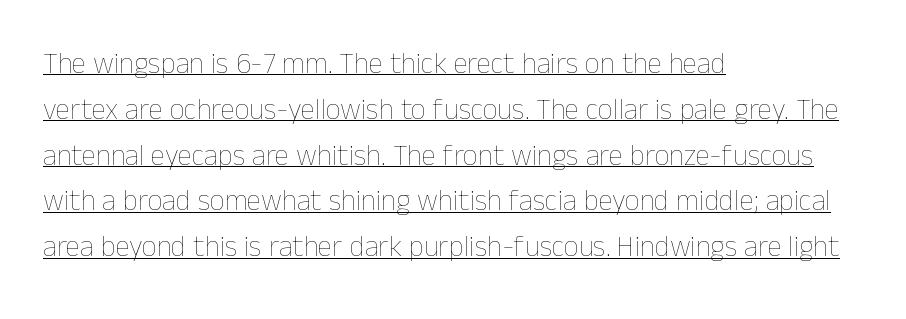
Q: Is the text bold? A: No.
Q: Is the text italic (slanted)? A: No, it is upright.
Q: Is the text underlined? A: Yes.
Q: How is the paragraph aligned? A: Left-aligned.
Q: Is the spacing between letters normal or unusually wide? A: Normal.
Q: Is the spacing between lines tight, normal or loose? A: Normal.
Q: Width (condensed, normal, or wide)? A: Normal.
Q: Stroke contrast? A: Low.
Q: x-height? A: Medium.
Q: Monospaced? A: No.
